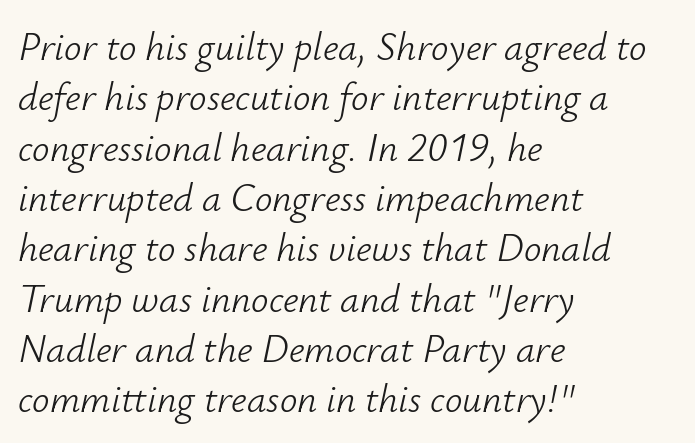
Horizontal bands of white between lines are of average thickness. Between one letter and the next there's only the usual sliver of space. Plain, unruled lines of type. Observe the lean: these are italic letterforms. In CSS terms this would be text-align: left.
